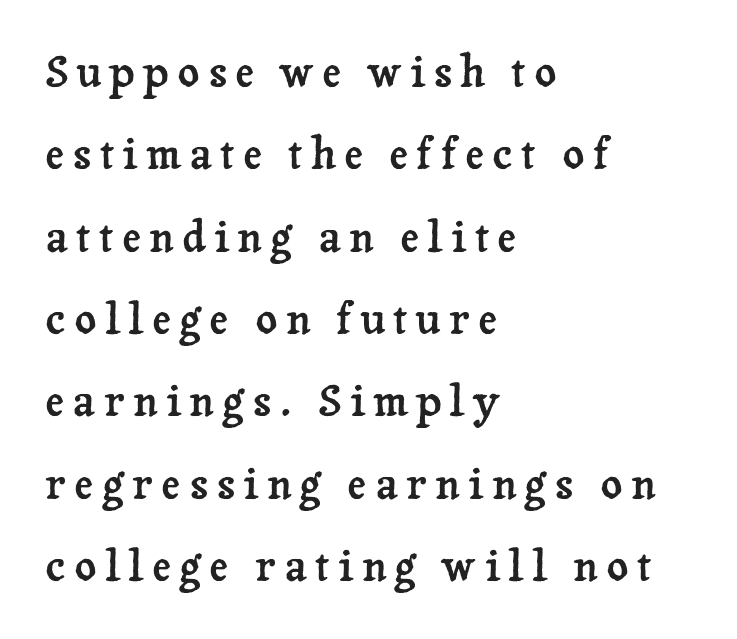
The image shows 42 px serif type, upright; set left-aligned, loose line spacing (1.96x), unusually wide letter spacing (+0.2 em), not underlined; low stroke contrast and a medium x-height.
